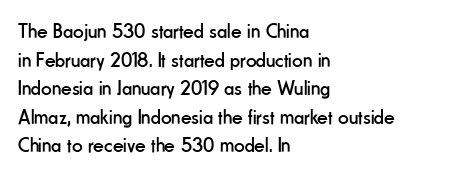
Q: Is the text bold? A: No.
Q: Is the text italic (slanted)? A: No, it is upright.
Q: Is the text underlined? A: No.
Q: How is the paragraph aligned? A: Left-aligned.
Q: Is the spacing between letters normal or unusually wide? A: Normal.
Q: Is the spacing between lines tight, normal or loose? A: Normal.
